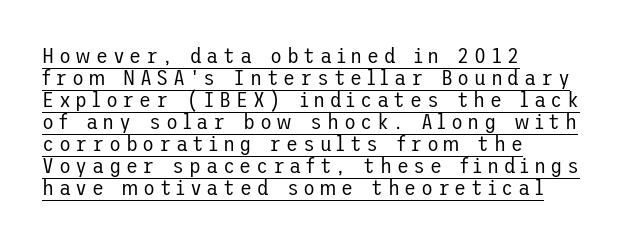
A quiet, ordinary-to-light weight characterises the typeface. One-word summary of the alignment: left. Leading: reduced. Loose tracking; the words dissolve into strings of separated letters. Emphasis is given by a line drawn under the lettering.
